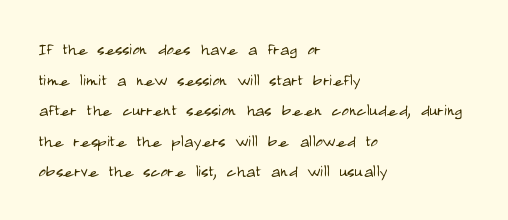
The image shows 20 px text type, upright; set left-aligned, normal line spacing (1.53x), normal letter spacing, not underlined.
